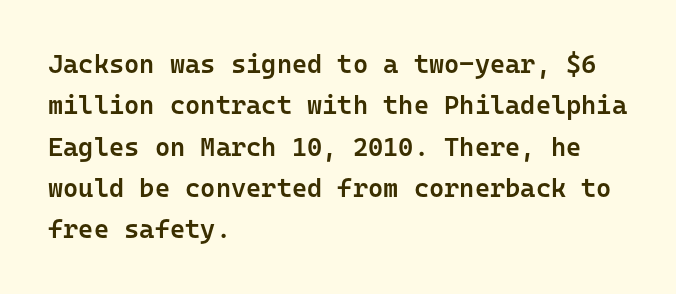
The image shows 26 px text type, upright; set left-aligned, normal line spacing (1.59x), normal letter spacing, not underlined.
